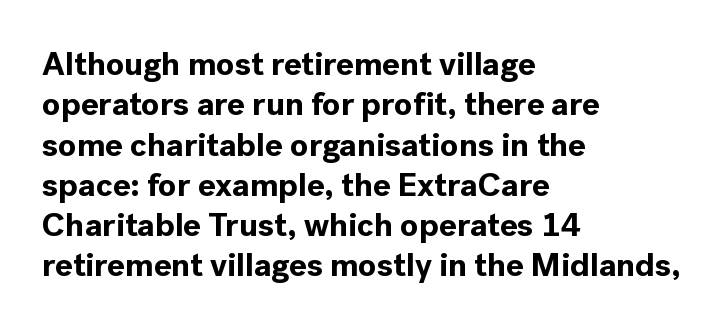
A student would call this left alignment; a typographer would say flush left, rag right. This rendering employs a face without finishing strokes, i.e., a sans-serif. Looks like regular typesetting: each glyph gets only the width it needs. Italic: no, the glyphs are upright roman. The zone under the glyphs is completely vacant.
